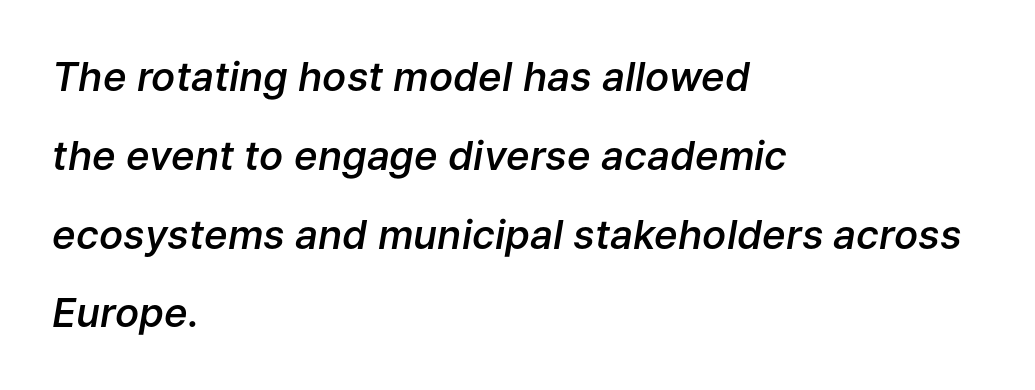
Honestly, there is no underline to notice here at all. Strokes here are thickened, but only to semibold level. Reading down the column, the eye jumps a long way to each next line. Short note: letters normally spaced. Quick note: italic.
